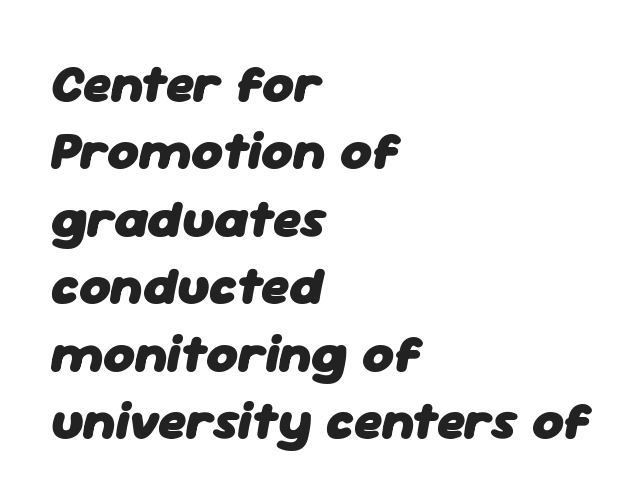
Q: Is the text bold? A: Yes.
Q: Is the text italic (slanted)? A: Yes, it leans right by about 11 degrees.
Q: Is the text underlined? A: No.
Q: How is the paragraph aligned? A: Left-aligned.
Q: Is the spacing between letters normal or unusually wide? A: Normal.
Q: Is the spacing between lines tight, normal or loose? A: Normal.
Q: Width (condensed, normal, or wide)? A: Normal.
Q: Stroke contrast? A: Low.
Q: x-height? A: Medium.
Q: Monospaced? A: No.
